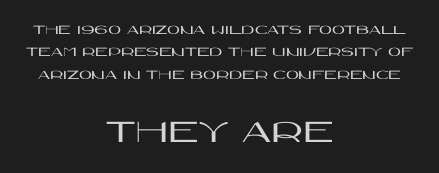
Q: Is the text italic (slanted)? A: No, it is upright.
Q: Is the typeface a serif or a sans-serif typeface? A: Sans-serif.
Q: Is the text underlined? A: No.
Q: How is the paragraph aligned? A: Centered.
Q: Is the spacing between letters normal or unusually wide? A: Normal.
Q: Is the spacing between lines tight, normal or loose? A: Normal.
Q: Which block of text is set in a larger size, the first (top) or the second (bottom)? A: The second (bottom) one.
Q: Width (condensed, normal, or wide)? A: Wide.
Q: Stroke contrast? A: High.
Q: x-height? A: Large.
Q: Monospaced? A: No.
